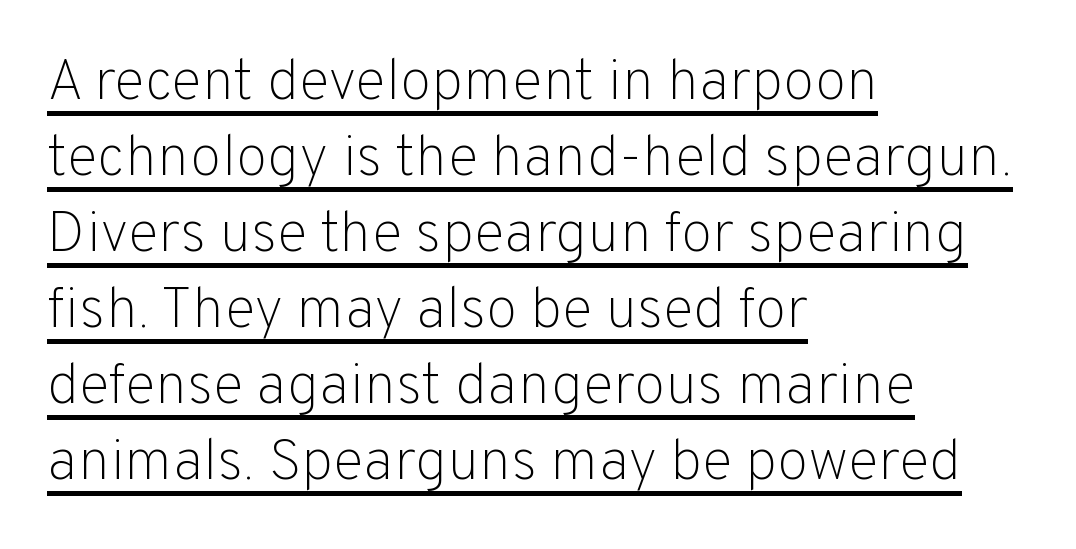
The image shows 58 px light sans-serif type, upright; set left-aligned, normal line spacing (1.31x), normal letter spacing, underlined; low stroke contrast and a medium x-height.
